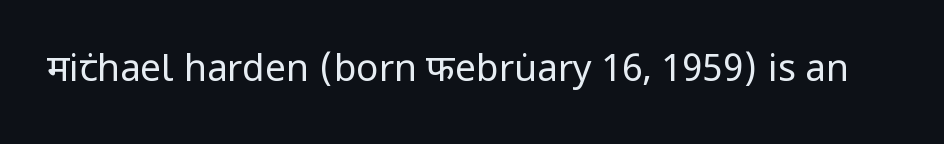
In terms of letterspacing, this is plain default setting. The passage shown is not underscored anywhere. Character widths vary here, with narrow letters taking less room than wide ones. Heaviness? Minimal to ordinary, like unemphasized prose.
